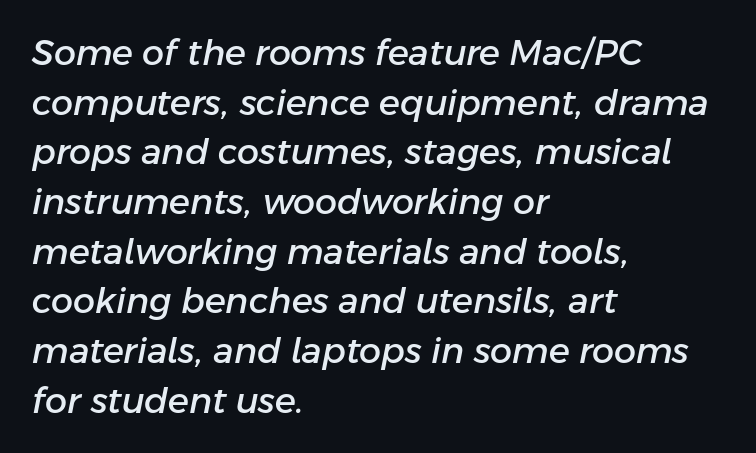
{"italic": "yes", "lean": "right", "slant_degrees": 11, "width": "normal", "stroke_contrast": "low", "x_height": "medium", "monospaced": "no", "underline": "no", "align": "left", "line_spacing": "normal", "line_spacing_ratio": 1.42, "letter_spacing": "normal", "letter_spacing_em": 0.0, "glyph_px": 35}
